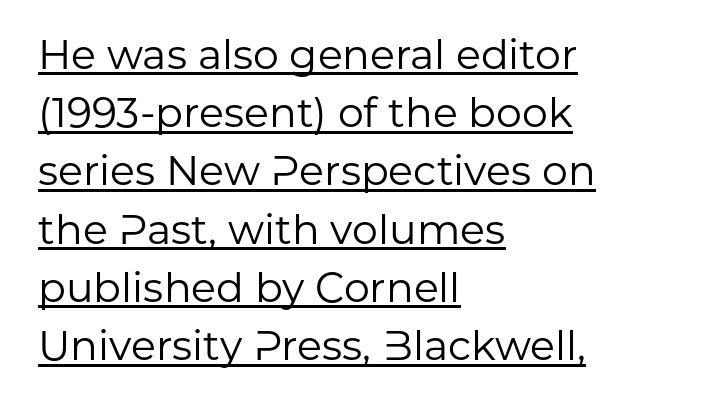
The image shows 41 px regular-weight sans-serif type, upright; set left-aligned, normal line spacing (1.42x), normal letter spacing, underlined; low stroke contrast and a medium x-height.
